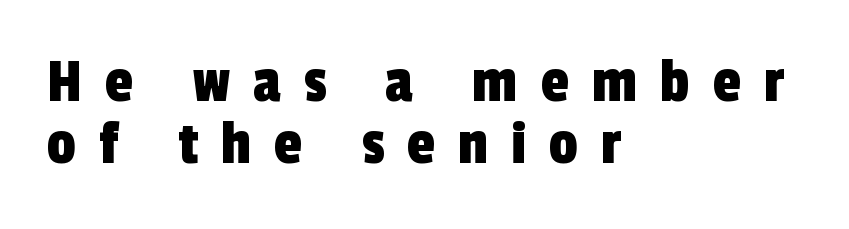
{"serif": "no", "width": "condensed", "x_height": "medium", "monospaced": "no", "underline": "no", "align": "left", "line_spacing": "tight", "line_spacing_ratio": 0.97, "letter_spacing": "wide", "letter_spacing_em": 0.36, "glyph_px": 64}
